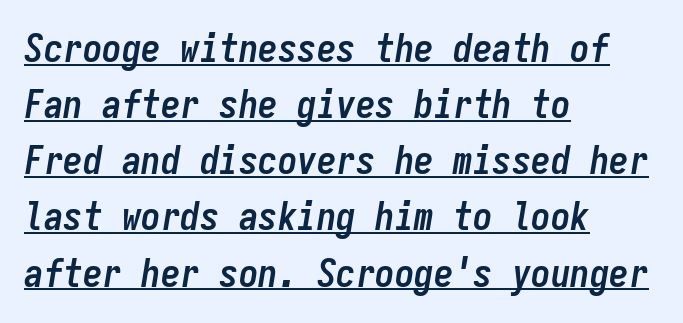
This block has exactly the height ordinary leading produces. Do the characters align in a grid? Yes, the font is monospaced. This is heavy type, rendered in bold. The face used here is rendered with its standard letterfit. Does a line run under the words? Yes, clearly.
